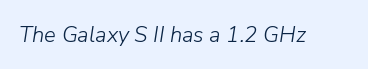
Q: Is the text bold? A: No.
Q: Is the text italic (slanted)? A: Yes, it leans right by about 9 degrees.
Q: Is the text underlined? A: No.
Q: Is the spacing between letters normal or unusually wide? A: Normal.
